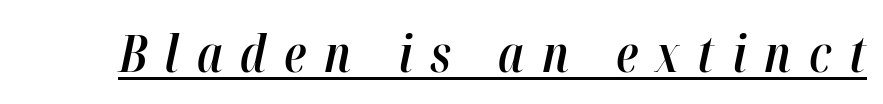
Q: Is the text bold? A: Semi-bold.
Q: Is the text italic (slanted)? A: Yes, it leans right by about 12 degrees.
Q: Is the text underlined? A: Yes.
Q: Is the spacing between letters normal or unusually wide? A: Unusually wide.
Q: Width (condensed, normal, or wide)? A: Condensed.
Q: Stroke contrast? A: High.
Q: x-height? A: Medium.
Q: Monospaced? A: No.
